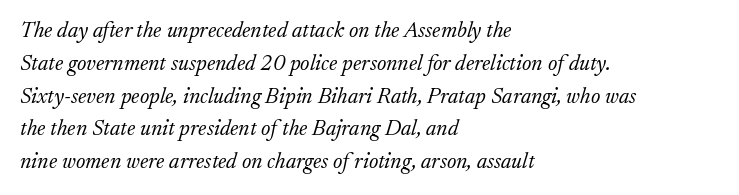
The image shows 22 px text type, italic (leaning right); set left-aligned, normal line spacing (1.49x), normal letter spacing, not underlined.
